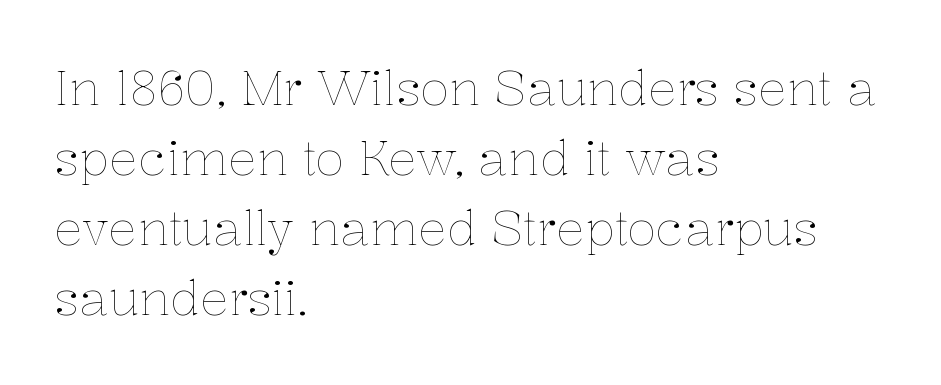
The image shows 48 px thin type, upright; set left-aligned, normal line spacing (1.46x), normal letter spacing, not underlined; low stroke contrast and a medium x-height.
